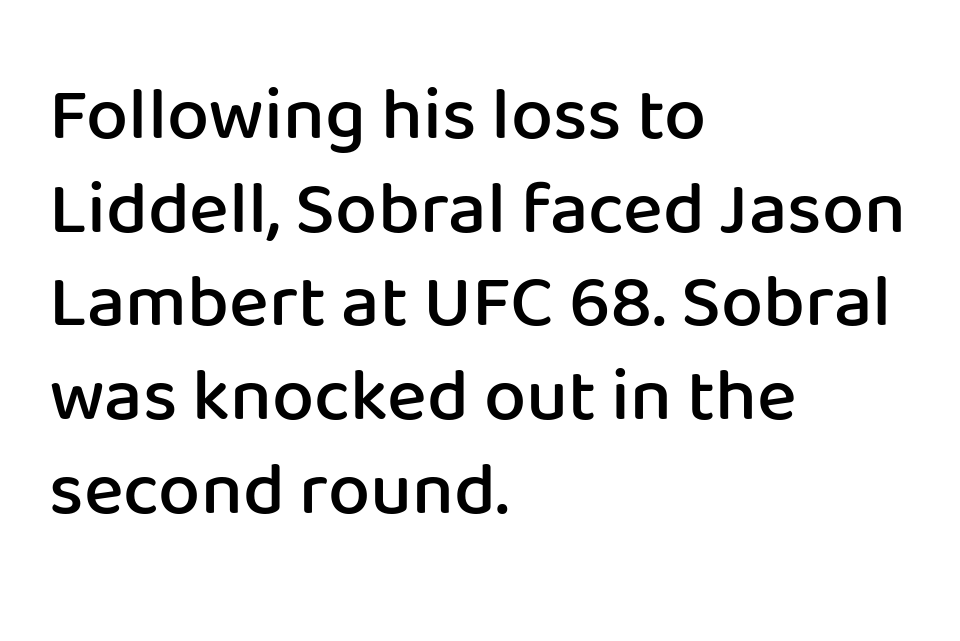
Compared with a centered layout, this one pins lines to the left instead. The type family on display is of the sans-serif kind. Think of a printed novel: that variable character pitch is what you see here. The space beneath each line is pristine and unruled.
